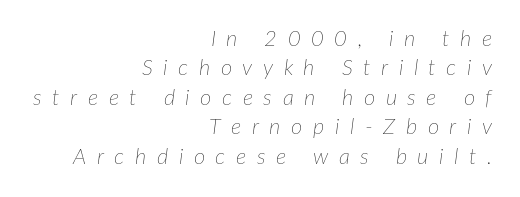
Q: Is the text bold? A: No.
Q: Is the text italic (slanted)? A: Yes, it leans right by about 7 degrees.
Q: Is the text underlined? A: No.
Q: How is the paragraph aligned? A: Right-aligned.
Q: Is the spacing between letters normal or unusually wide? A: Unusually wide.
Q: Is the spacing between lines tight, normal or loose? A: Normal.
